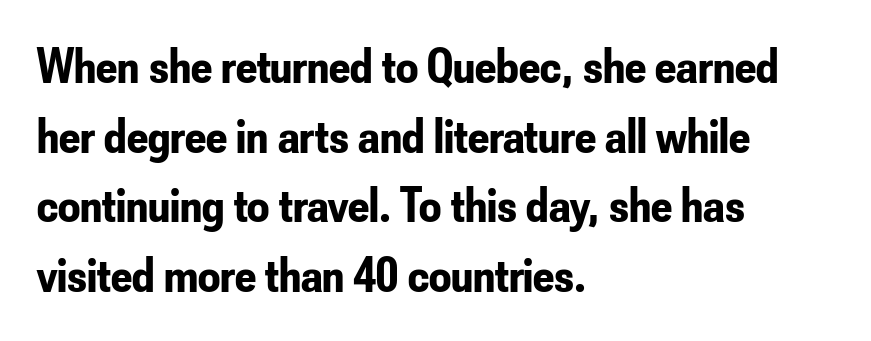
The image shows 49 px bold, condensed sans-serif type, upright; set left-aligned, normal line spacing (1.42x), normal letter spacing, not underlined; low stroke contrast and a small x-height.
